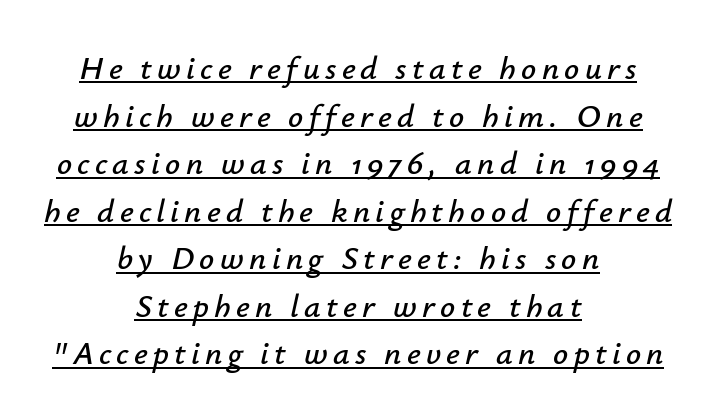
Character widths vary here, with narrow letters taking less room than wide ones. The font's italic variant was chosen for this text. Regular leading. Looks like someone drew a line under every word here. Both edges are ragged and mirror each other, which tells us the setting is centered.
